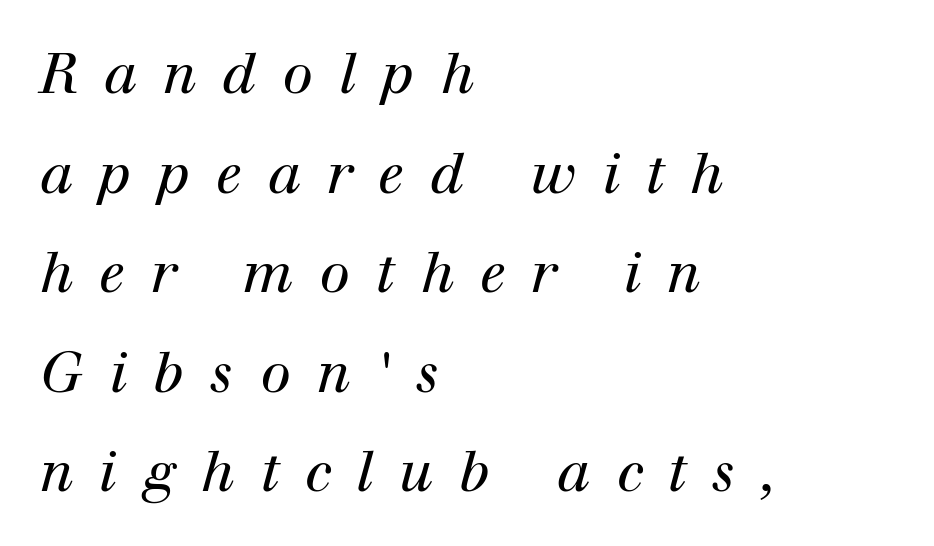
{"serif": "yes", "italic": "yes", "lean": "right", "slant_degrees": 12, "bold": "no", "weight": "regular", "width": "normal", "stroke_contrast": "high", "x_height": "medium", "monospaced": "no", "underline": "no", "align": "left", "line_spacing_ratio": 1.81, "letter_spacing": "wide", "letter_spacing_em": 0.47, "glyph_px": 55}
